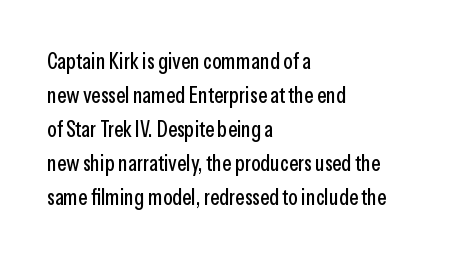
Q: Is the text italic (slanted)? A: No, it is upright.
Q: Is the text underlined? A: No.
Q: How is the paragraph aligned? A: Left-aligned.
Q: Is the spacing between letters normal or unusually wide? A: Normal.
Q: Is the spacing between lines tight, normal or loose? A: Normal.
